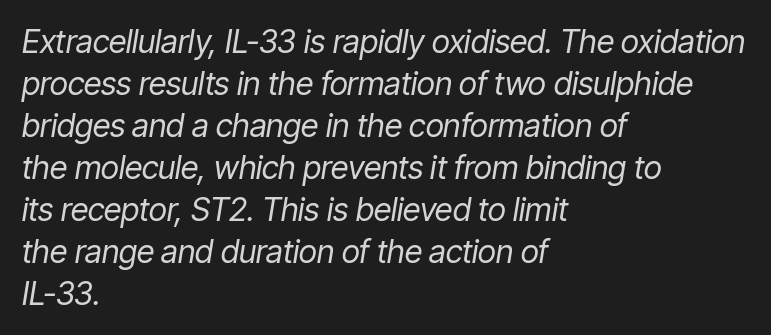
Q: Is the text bold? A: No.
Q: Is the text italic (slanted)? A: Yes, it leans right by about 9 degrees.
Q: Is the text underlined? A: No.
Q: How is the paragraph aligned? A: Left-aligned.
Q: Is the spacing between letters normal or unusually wide? A: Normal.
Q: Is the spacing between lines tight, normal or loose? A: Normal.
Q: Width (condensed, normal, or wide)? A: Condensed.
Q: Stroke contrast? A: Low.
Q: x-height? A: Medium.
Q: Monospaced? A: No.
